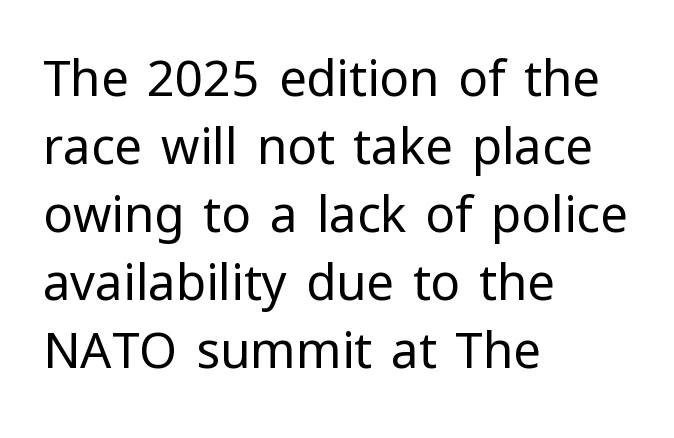
The image shows 49 px regular-weight sans-serif type, upright; set left-aligned, normal line spacing (1.39x), normal letter spacing, not underlined; low stroke contrast and a medium x-height.
